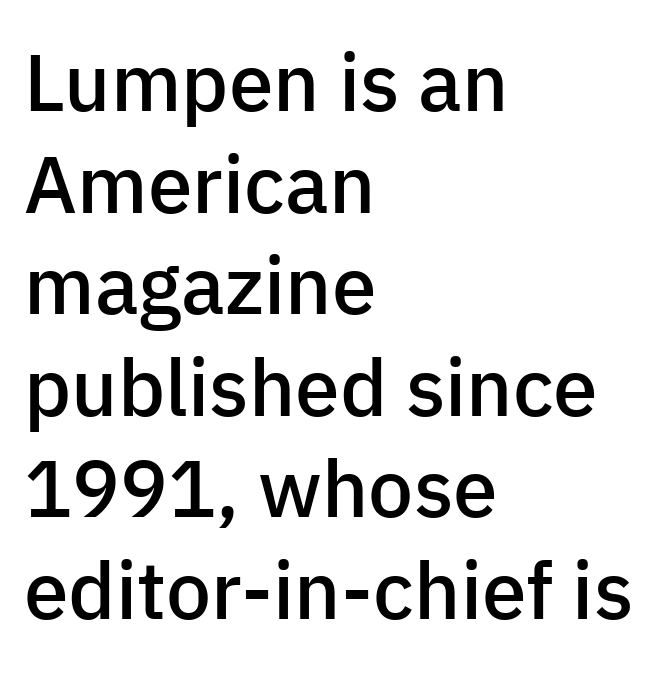
The image shows 80 px semibold sans-serif type, upright; set left-aligned, normal line spacing (1.27x), normal letter spacing, not underlined; low stroke contrast and a medium x-height.
